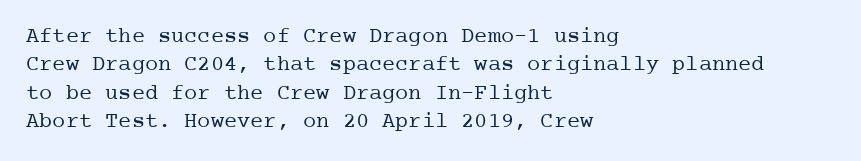
Rule under the text: the space is simply empty. Honestly, the letter spacing is just normal — you wouldn't notice it. The font's upright variant was chosen for this text. The strokes are not fattened; the text isn't bold. Layout note: lines flush left. The designer left line spacing at the default.
